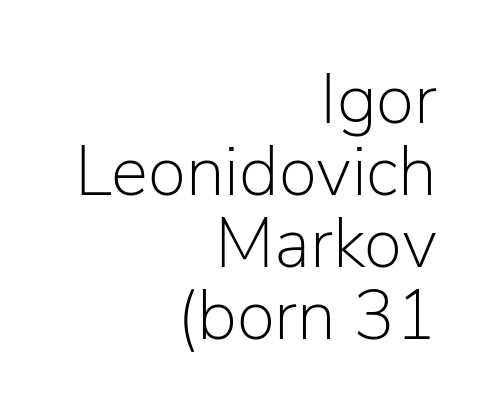
Font category for this specimen: sans-serif. Nobody drew a line under any word here. Is the type heavy? It reads as light-to-regular instead. Summary of vertical rhythm: compact, with narrow interline spacing.
